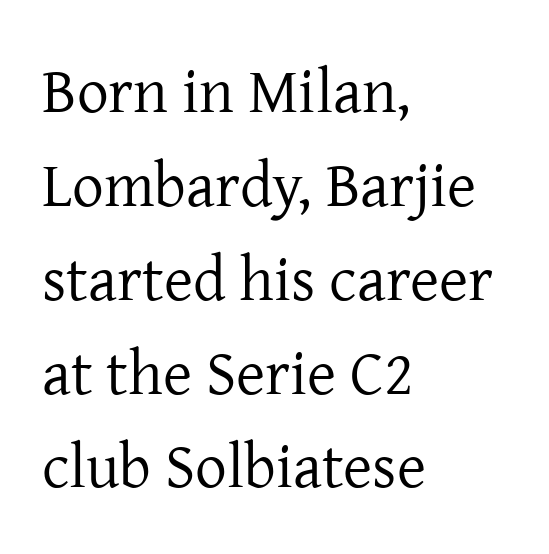
Q: Is the text bold? A: No.
Q: Is the text italic (slanted)? A: No, it is upright.
Q: Is the typeface a serif or a sans-serif typeface? A: Serif.
Q: Is the text underlined? A: No.
Q: How is the paragraph aligned? A: Left-aligned.
Q: Is the spacing between letters normal or unusually wide? A: Normal.
Q: Is the spacing between lines tight, normal or loose? A: Normal.
Q: Width (condensed, normal, or wide)? A: Normal.
Q: Stroke contrast? A: Low.
Q: x-height? A: Medium.
Q: Monospaced? A: No.
